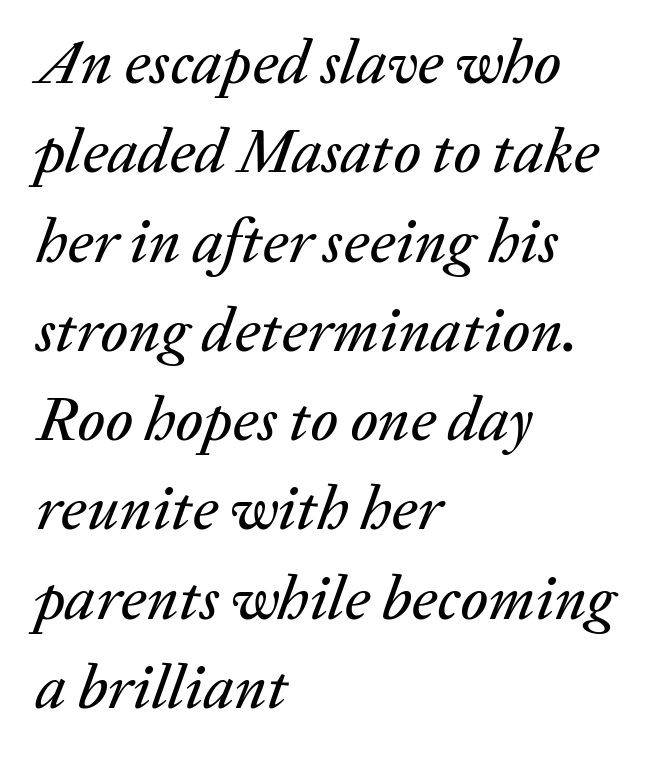
{"italic": "yes", "lean": "right", "slant_degrees": 20, "width": "normal", "stroke_contrast": "low", "x_height": "medium", "monospaced": "no", "underline": "no", "align": "left", "line_spacing": "normal", "line_spacing_ratio": 1.44, "letter_spacing": "normal", "letter_spacing_em": 0.0, "glyph_px": 62}
